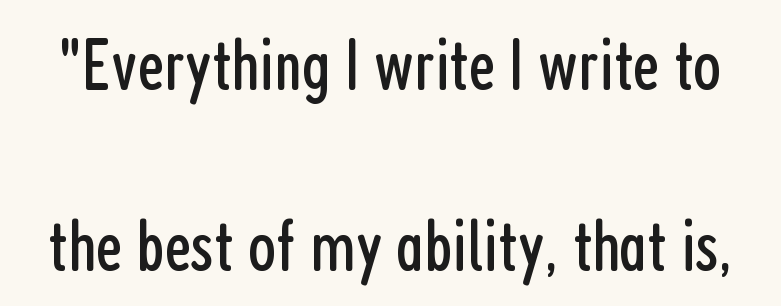
Q: Is the text bold? A: No.
Q: Is the text italic (slanted)? A: No, it is upright.
Q: Is the typeface a serif or a sans-serif typeface? A: Sans-serif.
Q: Is the text underlined? A: No.
Q: Is the spacing between letters normal or unusually wide? A: Normal.
Q: Is the spacing between lines tight, normal or loose? A: Loose.
Q: Width (condensed, normal, or wide)? A: Condensed.
Q: Stroke contrast? A: Low.
Q: x-height? A: Medium.
Q: Monospaced? A: No.
